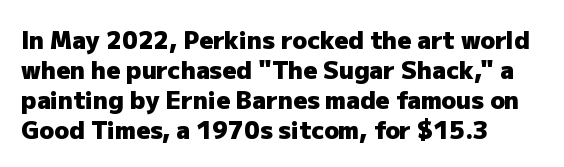
Q: Is the text bold? A: Yes.
Q: Is the text italic (slanted)? A: No, it is upright.
Q: Is the text underlined? A: No.
Q: How is the paragraph aligned? A: Left-aligned.
Q: Is the spacing between letters normal or unusually wide? A: Normal.
Q: Is the spacing between lines tight, normal or loose? A: Normal.
